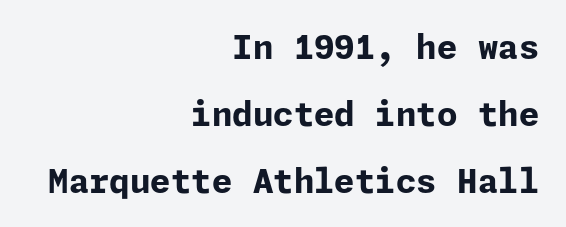
The image shows 33 px bold sans-serif type, upright; set right-aligned, loose line spacing (2.03x), normal letter spacing, not underlined; low stroke contrast and a medium x-height.
